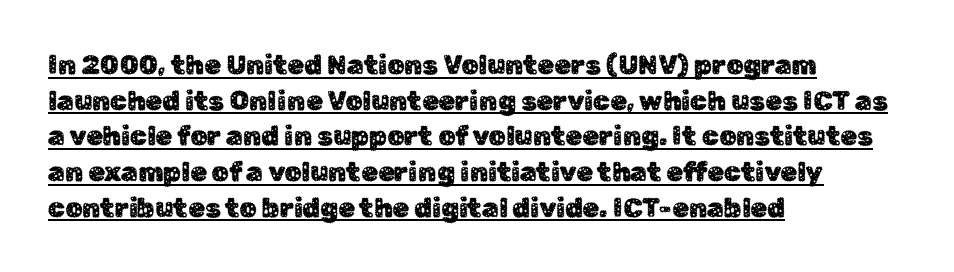
The paragraph shown leans on its left margin. The vertical gap from one line to the next is medium. A rule runs beneath these lines of type. Posture: vertical. You could call the tracking neutral — neither tight nor loose.
